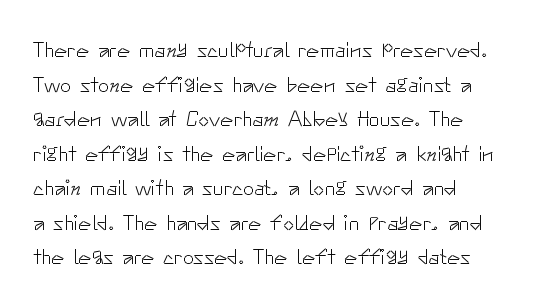
Which margin do the lines hug? The left one — the right edge is uneven. This is roman type, the default non-slanted kind. Summary of vertical rhythm: regular, with standard interline spacing. These glyphs show unthickened strokes, regular width or finer. The rendering keeps characters at their native spacing. The gap between lines stays unmarked.
